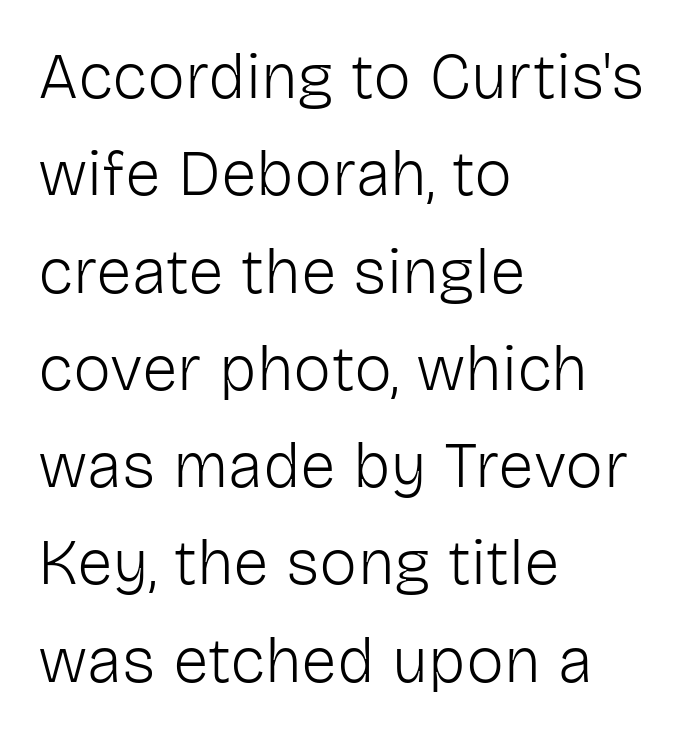
{"serif": "no", "italic": "no", "bold": "no", "weight": "light", "width": "normal", "stroke_contrast": "low", "x_height": "medium", "monospaced": "no", "underline": "no", "align": "left", "line_spacing": "normal", "line_spacing_ratio": 1.52, "letter_spacing": "normal", "letter_spacing_em": 0.0, "glyph_px": 64}
